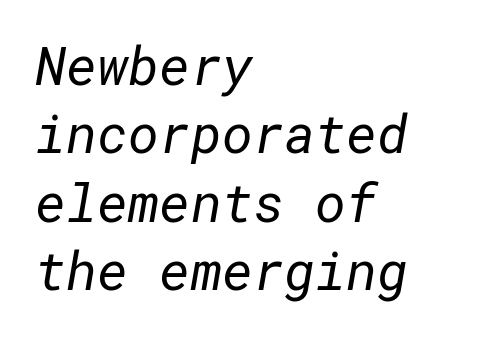
The ragged edge is on the right, which tells us the setting is flush left. Counters stay open thanks to moderate or lighter strokes. What kind of face is this? One without serifs — a sans. Tracking here is standard; glyphs follow each other at the usual distance. A clean baseline with only descenders dipping below it.
